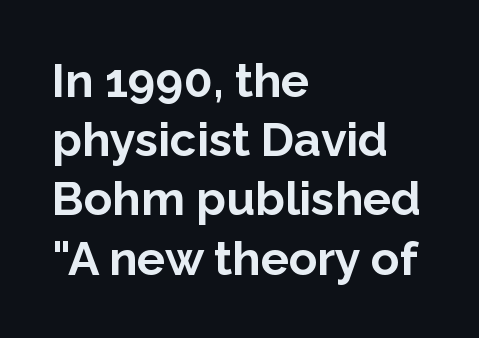
Q: Is the text bold? A: Yes.
Q: Is the text italic (slanted)? A: No, it is upright.
Q: Is the typeface a serif or a sans-serif typeface? A: Sans-serif.
Q: Is the text underlined? A: No.
Q: How is the paragraph aligned? A: Left-aligned.
Q: Is the spacing between letters normal or unusually wide? A: Normal.
Q: Is the spacing between lines tight, normal or loose? A: Normal.
Q: Width (condensed, normal, or wide)? A: Normal.
Q: Stroke contrast? A: Low.
Q: x-height? A: Medium.
Q: Monospaced? A: No.
